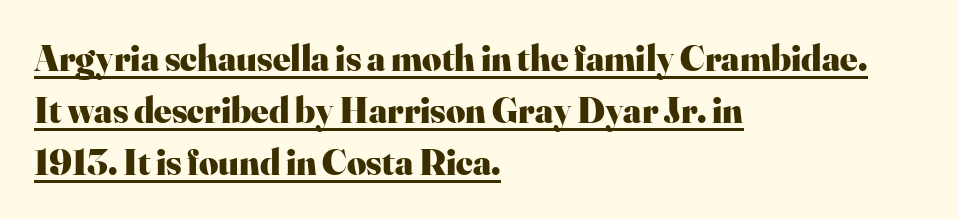
The image shows 37 px heavy serif type, upright; set left-aligned, normal line spacing (1.4x), normal letter spacing, underlined; high stroke contrast and a small x-height.
